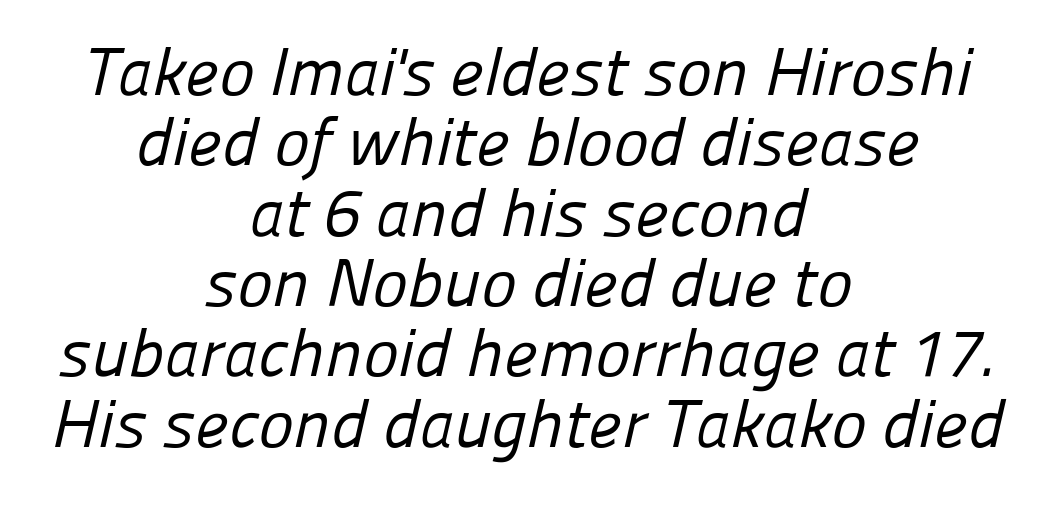
Q: Is the text bold? A: No.
Q: Is the typeface a serif or a sans-serif typeface? A: Sans-serif.
Q: Is the text underlined? A: No.
Q: How is the paragraph aligned? A: Centered.
Q: Is the spacing between letters normal or unusually wide? A: Normal.
Q: Is the spacing between lines tight, normal or loose? A: Tight.
Q: Width (condensed, normal, or wide)? A: Normal.
Q: Stroke contrast? A: Low.
Q: x-height? A: Medium.
Q: Monospaced? A: No.
